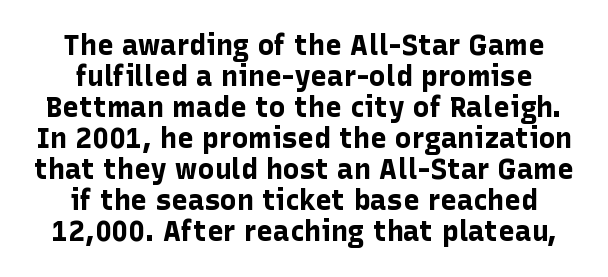
The image shows 28 px bold sans-serif type, upright; set centered, tight line spacing (1.11x), normal letter spacing, not underlined; low stroke contrast and a medium x-height.
